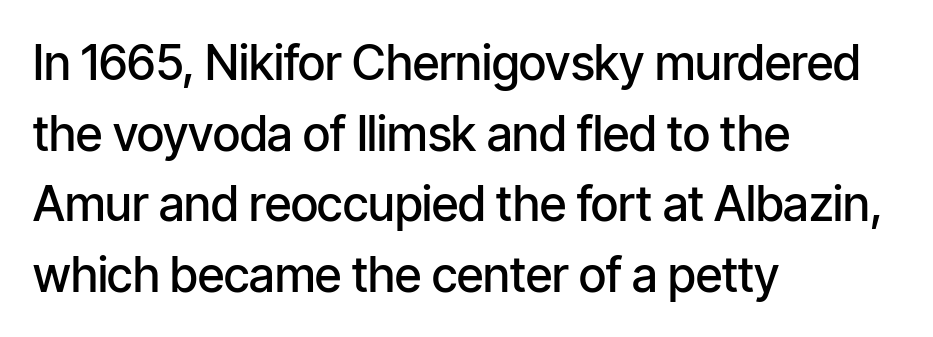
Q: Is the text bold? A: Semi-bold.
Q: Is the text italic (slanted)? A: No, it is upright.
Q: Is the typeface a serif or a sans-serif typeface? A: Sans-serif.
Q: Is the text underlined? A: No.
Q: How is the paragraph aligned? A: Left-aligned.
Q: Is the spacing between letters normal or unusually wide? A: Normal.
Q: Is the spacing between lines tight, normal or loose? A: Normal.
Q: Width (condensed, normal, or wide)? A: Condensed.
Q: Stroke contrast? A: Low.
Q: x-height? A: Medium.
Q: Monospaced? A: No.
